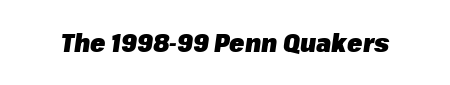
Q: Is the text bold? A: Yes.
Q: Is the text italic (slanted)? A: Yes, it leans right by about 8 degrees.
Q: Is the text underlined? A: No.
Q: Is the spacing between letters normal or unusually wide? A: Normal.
